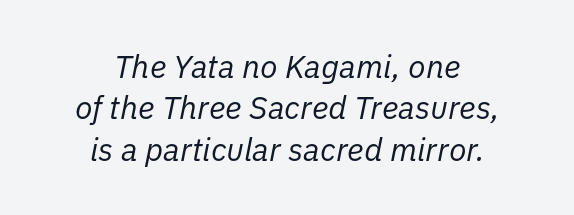
Q: Is the text bold? A: No.
Q: Is the text italic (slanted)? A: Yes, it leans right by about 11 degrees.
Q: Is the text underlined? A: No.
Q: How is the paragraph aligned? A: Centered.
Q: Is the spacing between letters normal or unusually wide? A: Normal.
Q: Is the spacing between lines tight, normal or loose? A: Normal.
Q: Width (condensed, normal, or wide)? A: Normal.
Q: Stroke contrast? A: Low.
Q: x-height? A: Medium.
Q: Monospaced? A: No.
